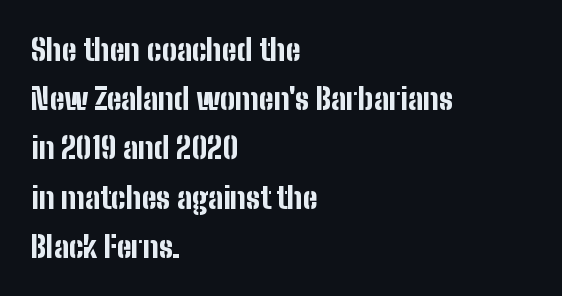
The image shows 30 px bold, condensed sans-serif type, upright; set left-aligned, normal line spacing (1.64x), normal letter spacing, not underlined; low stroke contrast and a medium x-height.
